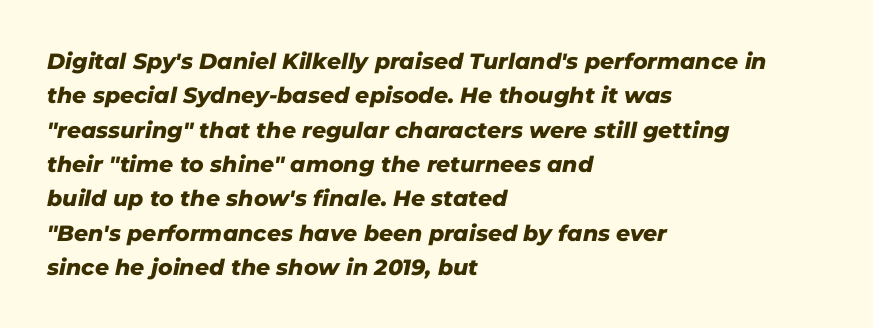
The image shows 22 px bold type, italic (leaning right); set left-aligned, normal line spacing (1.56x), normal letter spacing, not underlined.
